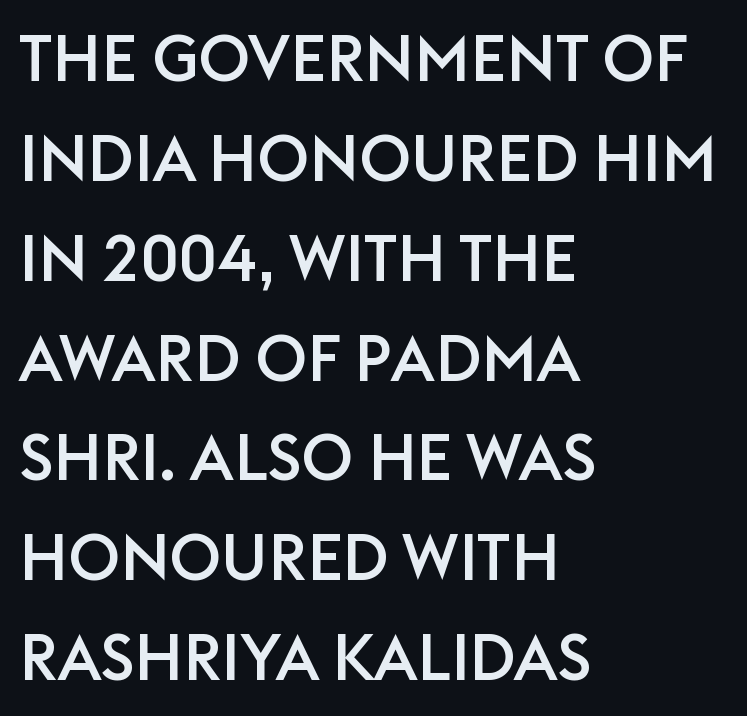
A student would call this left alignment; a typographer would say flush left, rag right. Looks like regular typesetting: each glyph gets only the width it needs. This sample uses a sans-serif face. The area under the type is left untouched. You could call the tracking neutral — neither tight nor loose.
